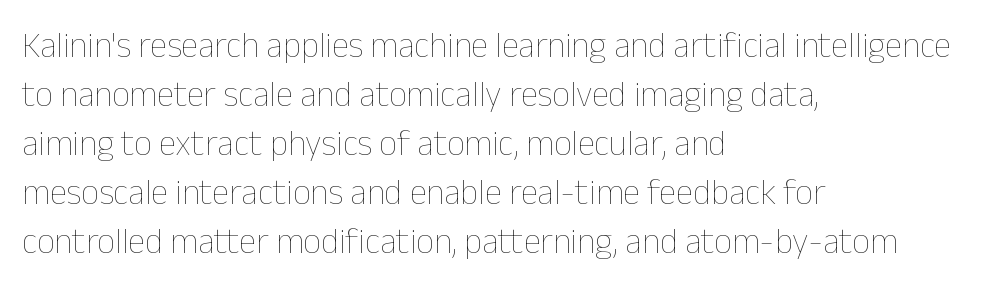
The image shows 35 px thin type, upright; set left-aligned, normal line spacing (1.4x), normal letter spacing, not underlined; low stroke contrast and a medium x-height.
